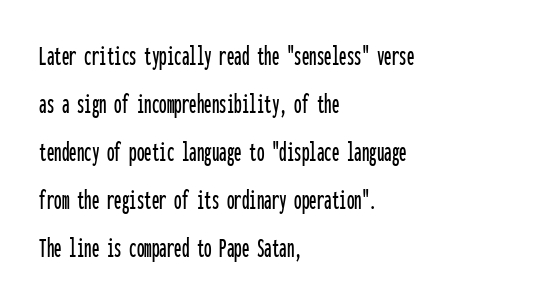
{"serif": "no", "italic": "no", "width": "condensed", "stroke_contrast": "low", "x_height": "medium", "monospaced": "yes", "underline": "no", "align": "left", "line_spacing": "normal", "line_spacing_ratio": 1.6, "letter_spacing": "normal", "letter_spacing_em": 0.0, "glyph_px": 30}
